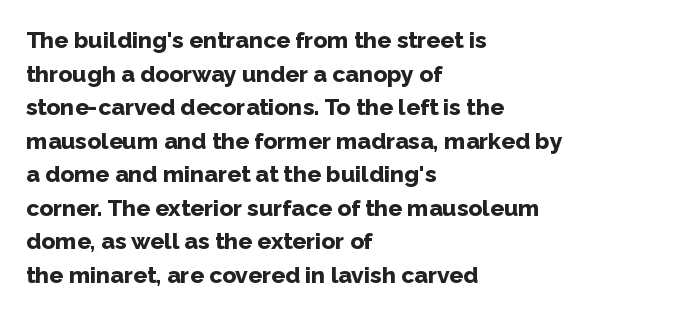
Each line starts at the same left margin while the right side varies. One glance says typical: line gaps are just what's usual. Nope, not italic — everything's standing straight. Plenty of ink on the page — the face is bold.
